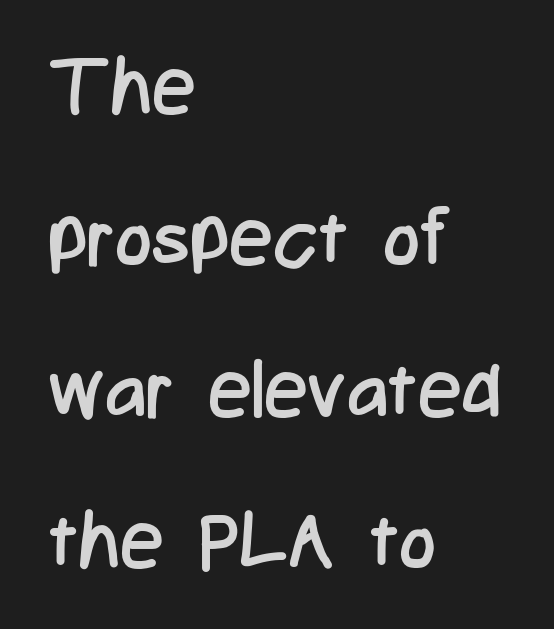
{"serif": "no", "italic": "no", "bold": "no", "weight": "regular", "width": "condensed", "stroke_contrast": "low", "x_height": "medium", "monospaced": "no", "underline": "no", "align": "left", "line_spacing": "loose", "line_spacing_ratio": 1.94, "letter_spacing": "normal", "letter_spacing_em": 0.0, "glyph_px": 78}
